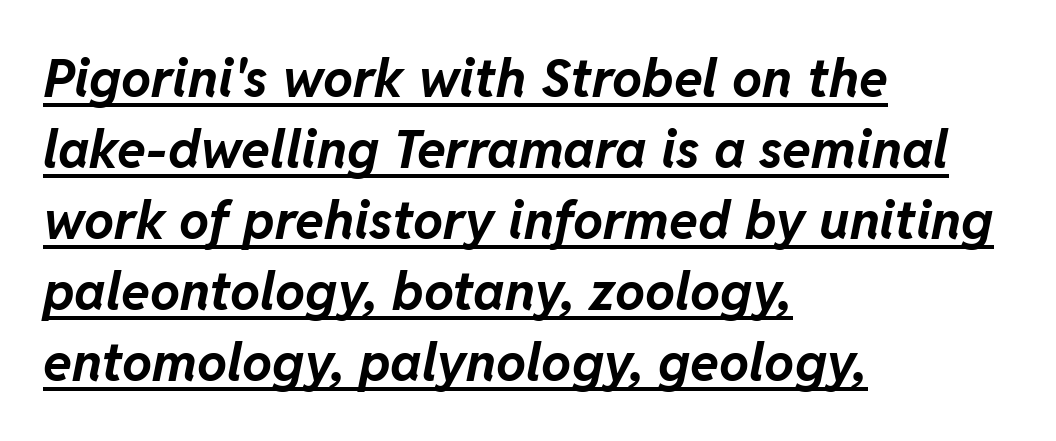
The image shows 53 px bold type, italic (leaning right); set left-aligned, normal line spacing (1.34x), normal letter spacing, underlined; low stroke contrast and a medium x-height.
